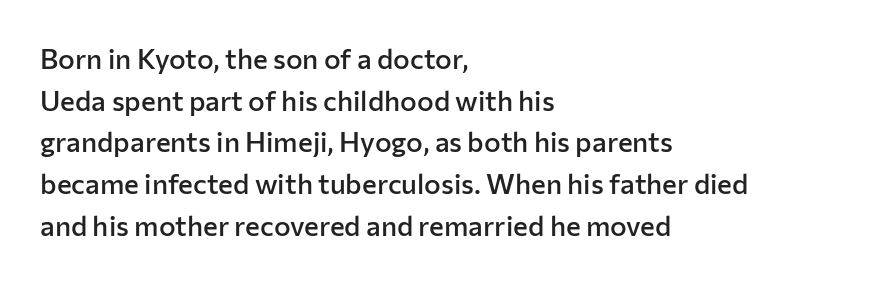
The image shows 28 px semibold sans-serif type, upright; set left-aligned, normal line spacing (1.49x), normal letter spacing, not underlined; low stroke contrast and a medium x-height.
